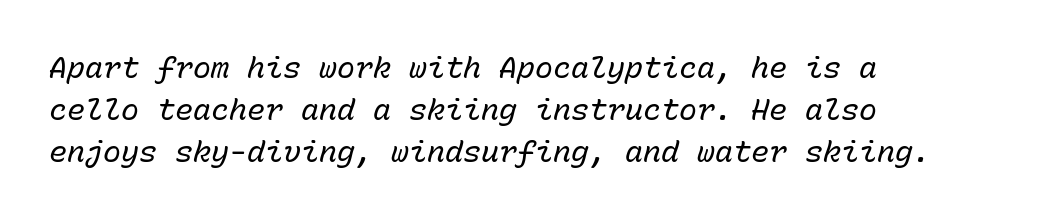
Think of a typewriter: that constant character pitch is what you see here. Stem width sits at or under what a default text font uses. Notice how the passage keeps a crisp vertical edge on the left only. Each row of text sits above clean, open space. Emphasis-style slanted type is in use. The letterforms sit shoulder to shoulder at normal distance.
